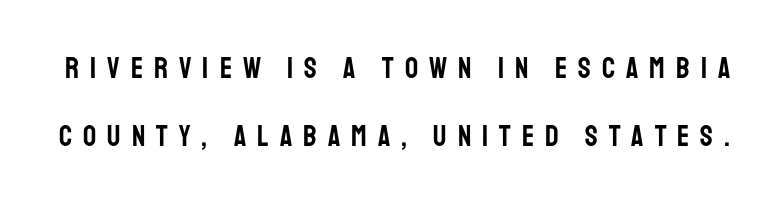
Q: Is the text italic (slanted)? A: No, it is upright.
Q: Is the typeface a serif or a sans-serif typeface? A: Sans-serif.
Q: Is the text underlined? A: No.
Q: Is the spacing between letters normal or unusually wide? A: Unusually wide.
Q: Is the spacing between lines tight, normal or loose? A: Loose.
Q: Width (condensed, normal, or wide)? A: Condensed.
Q: Stroke contrast? A: Low.
Q: x-height? A: Large.
Q: Monospaced? A: No.
